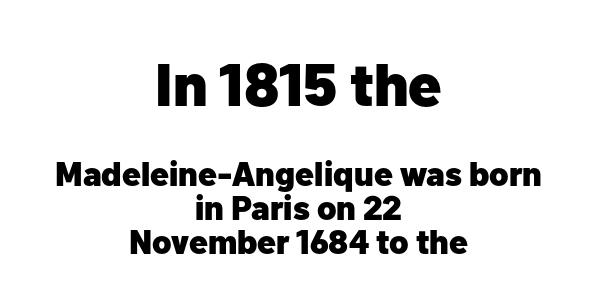
Leading is clearly below the norm, producing a dense column. Has an underline been added? It has not. The rendering positions every line midway between the sides. Every letter is thick-stroked: bold, no question. There is no visible air inserted between adjacent glyphs. The glyphs in this specimen are sans serif.
